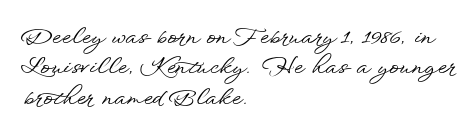
Q: Is the text italic (slanted)? A: Yes.
Q: Is the text underlined? A: No.
Q: How is the paragraph aligned? A: Left-aligned.
Q: Is the spacing between letters normal or unusually wide? A: Normal.
Q: Is the spacing between lines tight, normal or loose? A: Normal.
